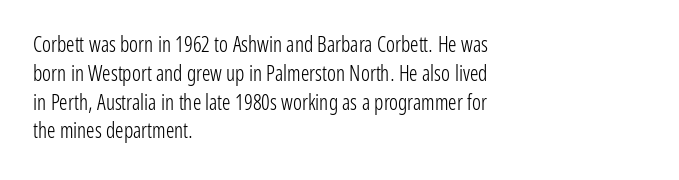
Q: Is the text bold? A: No.
Q: Is the text italic (slanted)? A: No, it is upright.
Q: Is the text underlined? A: No.
Q: How is the paragraph aligned? A: Left-aligned.
Q: Is the spacing between letters normal or unusually wide? A: Normal.
Q: Is the spacing between lines tight, normal or loose? A: Normal.
